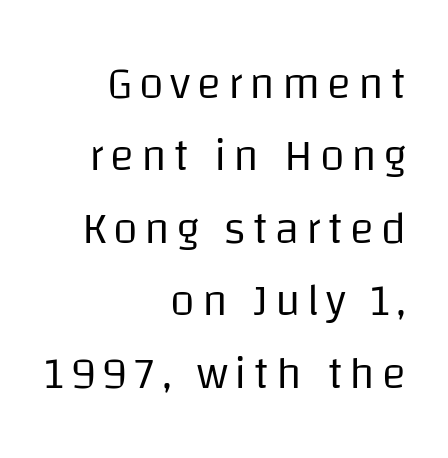
The image shows 45 px regular-weight sans-serif type, upright; set right-aligned, normal line spacing (1.61x), not underlined; low stroke contrast and a large x-height.
